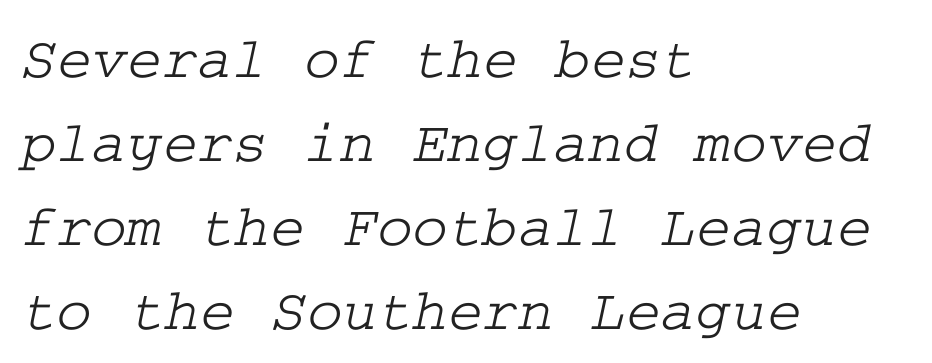
{"serif": "yes", "width": "wide", "stroke_contrast": "low", "x_height": "medium", "underline": "no", "align": "left", "line_spacing": "normal", "line_spacing_ratio": 1.4, "letter_spacing": "normal", "letter_spacing_em": 0.0, "glyph_px": 60}
